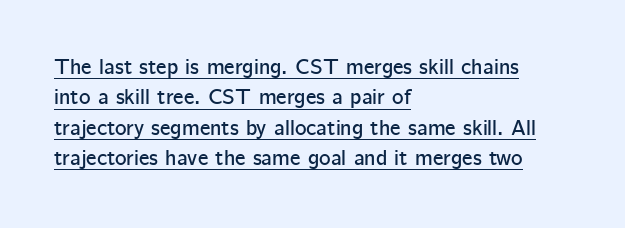
{"italic": "no", "underline": "yes", "align": "left", "line_spacing": "normal", "line_spacing_ratio": 1.38, "letter_spacing": "normal", "letter_spacing_em": 0.0, "glyph_px": 22}
